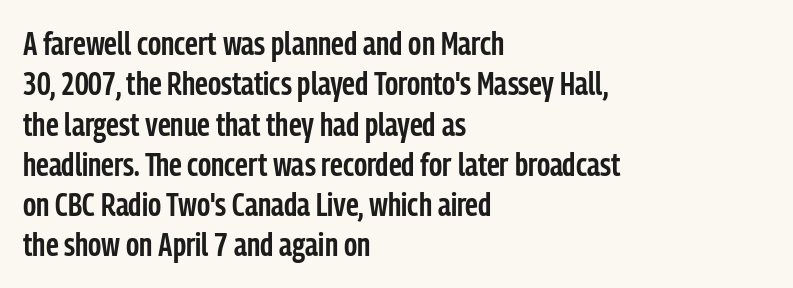
The face used here is rendered with its standard letterfit. Grotesque or geometric, the face here clearly has no serifs. Line beginnings align vertically; line endings do not. Characters remain perfectly vertical along every line. The passage shown is typed in a proportional face where columns would drift.
